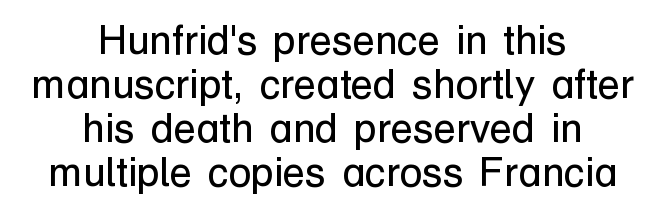
{"serif": "no", "italic": "no", "bold": "no", "weight": "regular", "width": "normal", "stroke_contrast": "low", "x_height": "medium", "monospaced": "no", "underline": "no", "align": "center", "line_spacing": "tight", "line_spacing_ratio": 1.07, "letter_spacing": "normal", "letter_spacing_em": 0.0, "glyph_px": 41}
